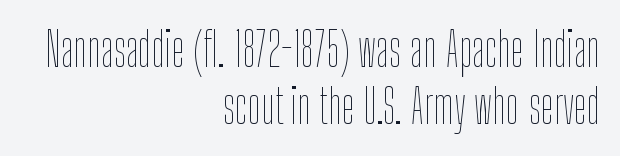
Casual observation: everything's shoved over to the right. In terms of letterspacing, this is plain default setting. Spacing verdict: proportional, widths tailored to each character. Italic? Not at all — the glyphs are vertical. Counters stay open thanks to moderate or lighter strokes.
